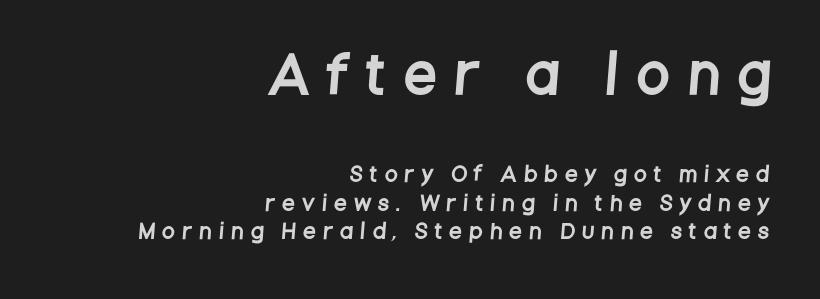
{"serif": "no", "width": "condensed", "stroke_contrast": "low", "x_height": "large", "monospaced": "no", "underline": "no", "align": "right", "line_spacing": "normal", "line_spacing_ratio": 1.42, "letter_spacing": "wide", "letter_spacing_em": 0.4, "larger_block": "first", "size_ratio": 2.55, "glyph_px": 51}
